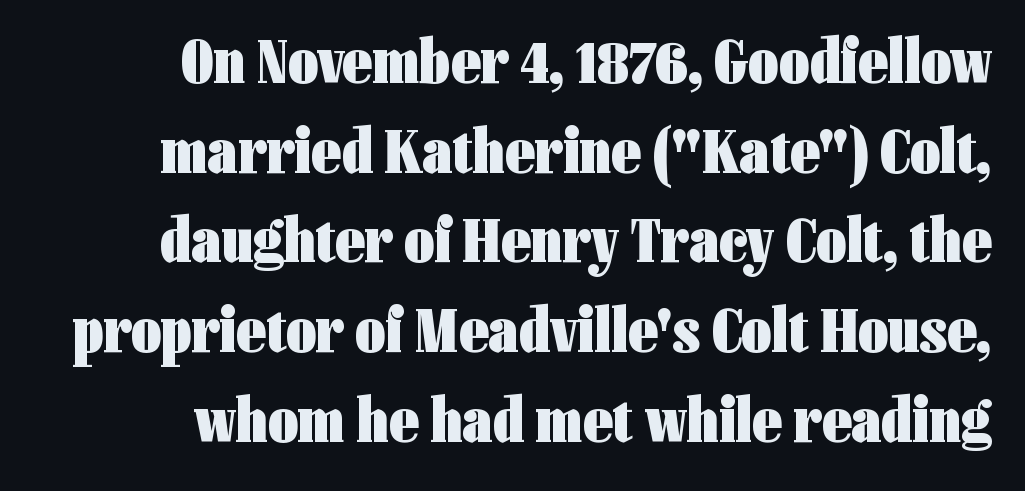
The passage shown is typed in a proportional face where columns would drift. The space directly below the letters is spotless. The letters sit at their default tracking, neither squeezed nor spread. Does the type have serifs? No, each stem ends abruptly. Its strokes are broad and dark, the hallmark of bold type. This sample uses an upright cut, with every glyph sitting square on the baseline.
